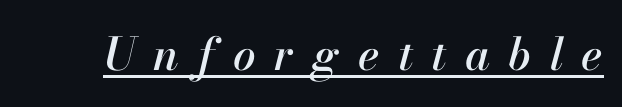
The image shows 45 px text type, italic (leaning right); set unusually wide letter spacing (+0.41 em), underlined; high stroke contrast and a small x-height.
